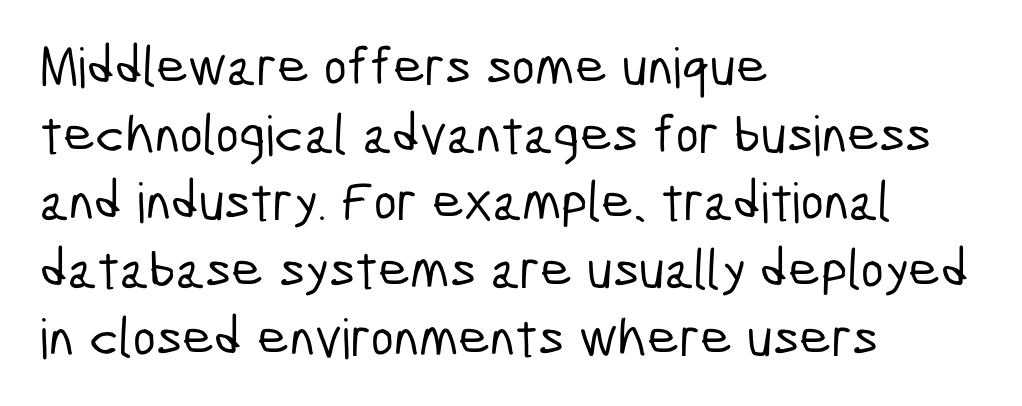
{"serif": "no", "width": "condensed", "stroke_contrast": "low", "x_height": "medium", "monospaced": "no", "underline": "no", "align": "left", "line_spacing_ratio": 1.23, "letter_spacing": "normal", "letter_spacing_em": 0.0, "glyph_px": 55}
